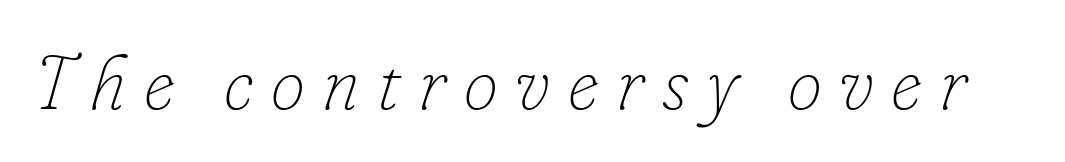
This sample uses expanded letter spacing, leaving extra air between glyphs. Here the designer chose a conventional face with non-uniform glyph widths. Weight: in the light-to-regular range. Underline: absent. Would a proofreader flag this as italicized? Yes.
